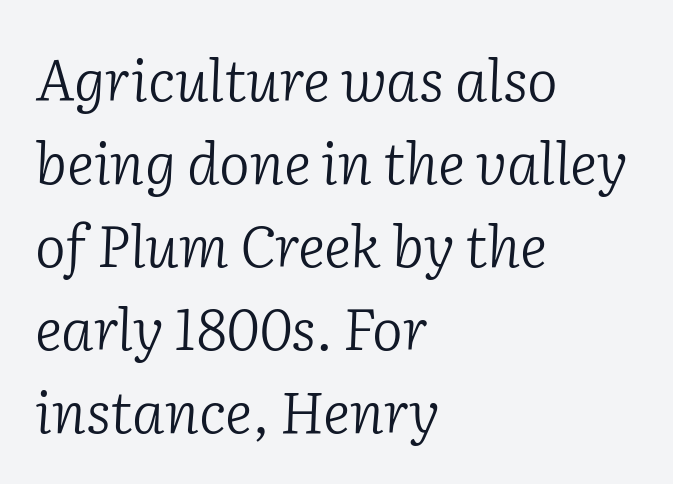
The image shows 58 px light serif type, italic (leaning right); set left-aligned, normal line spacing (1.43x), normal letter spacing, not underlined; low stroke contrast and a medium x-height.
